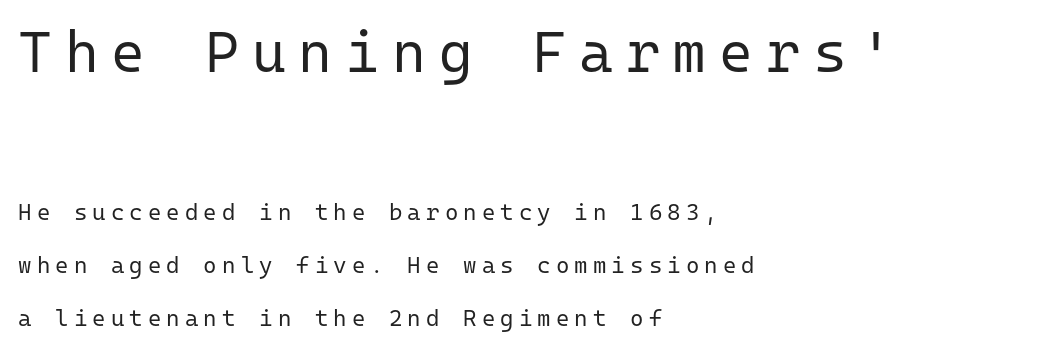
{"serif": "no", "italic": "no", "bold": "no", "weight": "regular", "width": "normal", "stroke_contrast": "low", "x_height": "medium", "monospaced": "yes", "underline": "no", "align": "left", "line_spacing": "loose", "line_spacing_ratio": 2.3, "letter_spacing": "wide", "letter_spacing_em": 0.22, "larger_block": "first", "size_ratio": 2.52, "glyph_px": 58}
